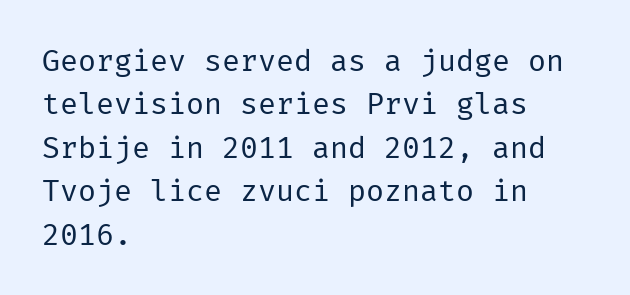
The lines are quadded left. The weight tops out at a normal text grade. Notice how the stems are strictly vertical — no italics here. The lines sit at an ordinary, default distance from one another.
